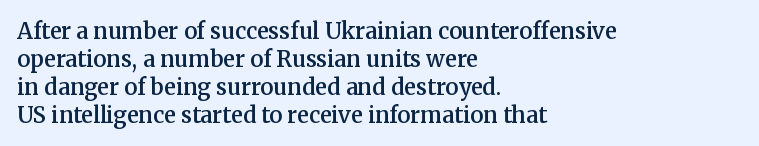
The image shows 22 px text type, upright; set left-aligned, normal line spacing (1.27x), normal letter spacing, not underlined.
